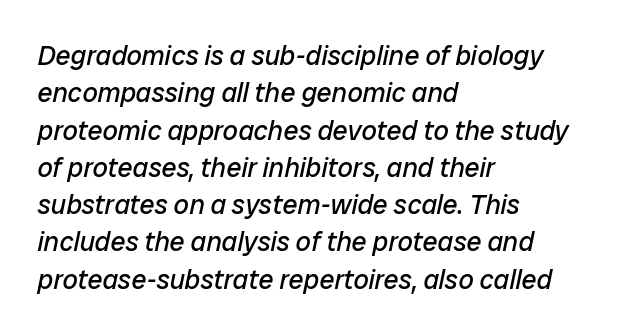
The image shows 27 px text type, italic (leaning right); set left-aligned, normal line spacing (1.38x), normal letter spacing, not underlined.
